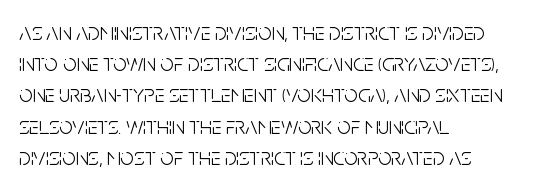
{"italic": "no", "bold": "no", "underline": "no", "align": "left", "line_spacing": "normal", "line_spacing_ratio": 1.3, "letter_spacing": "normal", "letter_spacing_em": 0.0, "glyph_px": 24}
